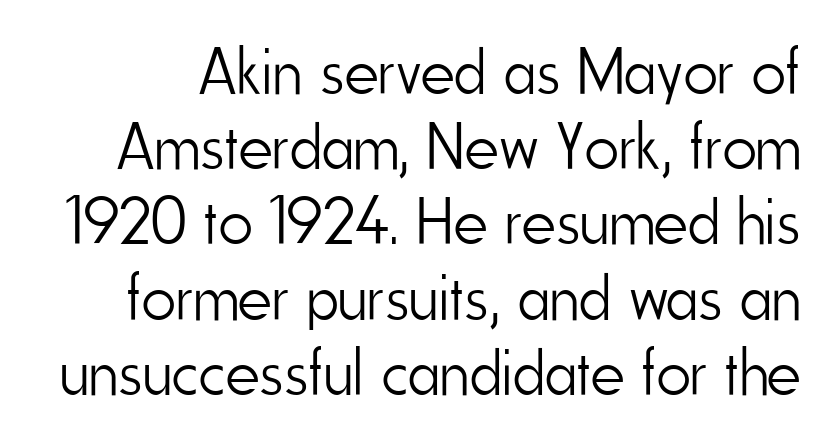
Q: Is the text bold? A: No.
Q: Is the text italic (slanted)? A: No, it is upright.
Q: Is the typeface a serif or a sans-serif typeface? A: Sans-serif.
Q: Is the text underlined? A: No.
Q: Is the spacing between letters normal or unusually wide? A: Normal.
Q: Is the spacing between lines tight, normal or loose? A: Tight.
Q: Width (condensed, normal, or wide)? A: Condensed.
Q: Stroke contrast? A: Low.
Q: x-height? A: Small.
Q: Monospaced? A: No.
